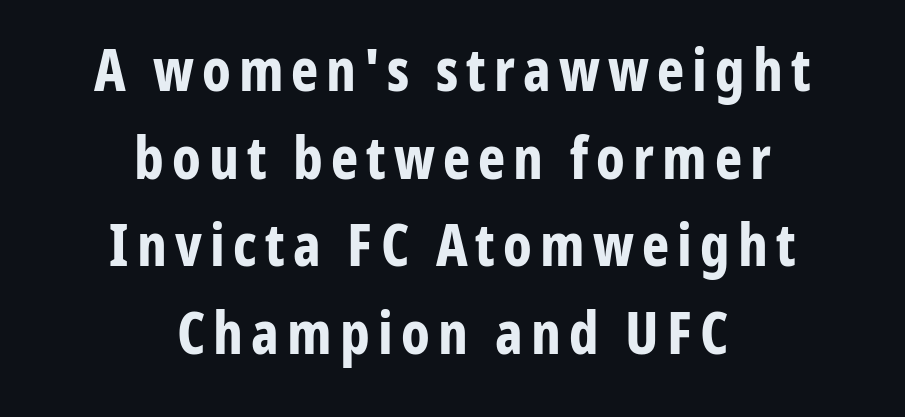
{"serif": "no", "italic": "no", "bold": "yes", "weight": "bold", "width": "condensed", "stroke_contrast": "low", "x_height": "medium", "monospaced": "no", "underline": "no", "align": "center", "line_spacing": "normal", "line_spacing_ratio": 1.51, "glyph_px": 58}
